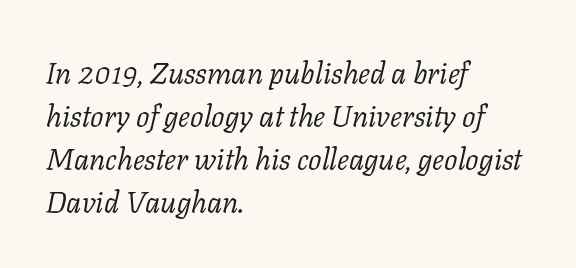
{"serif": "yes", "italic": "yes", "lean": "right", "slant_degrees": 11, "bold": "no", "weight": "light", "width": "normal", "stroke_contrast": "low", "x_height": "medium", "monospaced": "no", "underline": "no", "align": "left", "line_spacing": "normal", "line_spacing_ratio": 1.43, "letter_spacing": "normal", "letter_spacing_em": 0.0, "glyph_px": 30}
